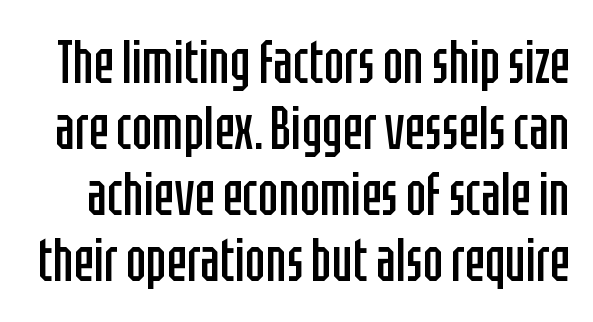
On a weight scale, this lands at 450 or below. The vertical gap from one line to the next is small. Check the space under the baseline: it is left empty. The passage shown is typed in a proportional face where columns would drift. The font's upright variant was chosen for this text.
